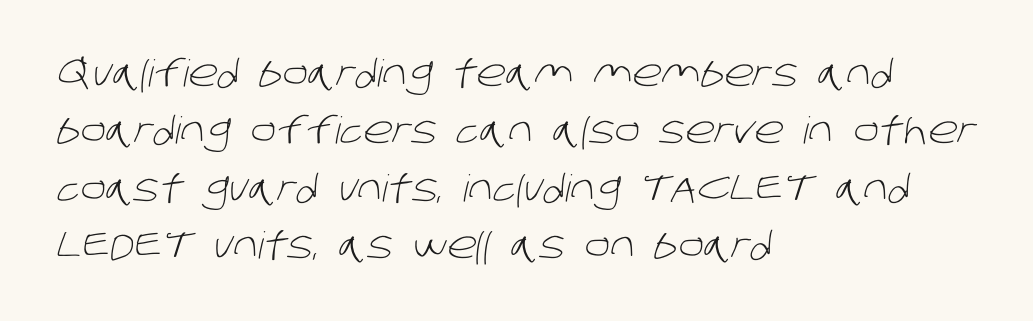
Are there feet on the stems? There aren't — it's a sans. Ink coverage per letter is moderate at most. The vertical gap from one line to the next is medium. Proportional: the letters do not fall into vertical columns. Does the copy run flush right? No — it runs flush left.
